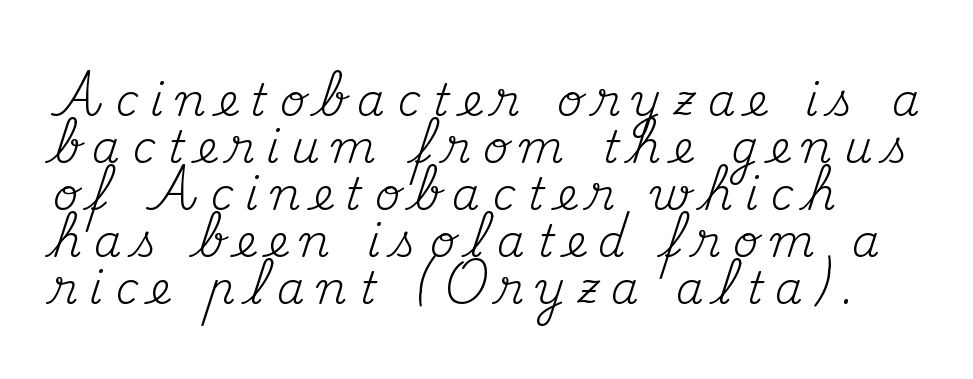
Q: Is the text bold? A: No.
Q: Is the text italic (slanted)? A: Yes.
Q: Is the typeface a serif or a sans-serif typeface? A: Serif.
Q: Is the text underlined? A: No.
Q: Is the spacing between letters normal or unusually wide? A: Unusually wide.
Q: Is the spacing between lines tight, normal or loose? A: Tight.
Q: Width (condensed, normal, or wide)? A: Normal.
Q: Stroke contrast? A: Medium.
Q: x-height? A: Small.
Q: Monospaced? A: No.
